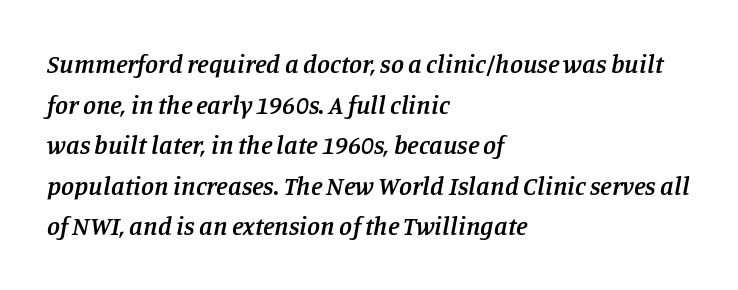
Weight check: semibold — heavier than regular, not quite bold. Each row of text sits above clean, open space. If you drew a ruler down the left edge, every line would touch it. Characters follow at the spacing the type designer built in.
